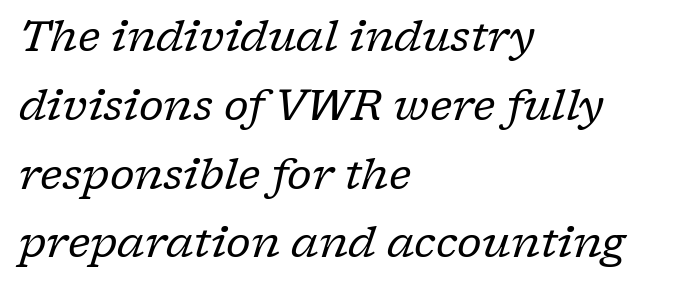
If you drew a ruler down the left edge, every line would touch it. The string is rendered with underlining switched off. Looking at the ascenders, they clearly lean. These glyphs show unthickened strokes, regular width or finer. Regarding serifs, this sample has them.
